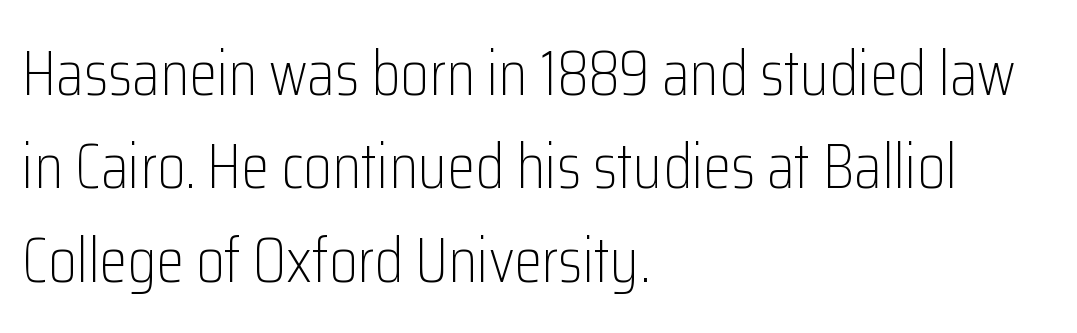
{"serif": "no", "italic": "no", "bold": "no", "weight": "light", "width": "condensed", "stroke_contrast": "low", "x_height": "medium", "monospaced": "no", "underline": "no", "align": "left", "line_spacing": "normal", "line_spacing_ratio": 1.46, "letter_spacing": "normal", "letter_spacing_em": 0.0, "glyph_px": 64}
